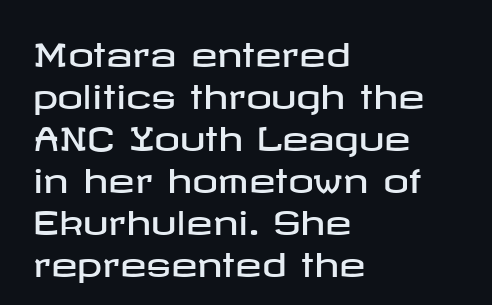
The rows are spaced the way most documents space them. This sample uses an upright cut, with every glyph sitting square on the baseline. There is no visible air inserted between adjacent glyphs. The face used here is a sans, in the tradition of grotesques and geometrics. No word sits above an underline. Reading down the block, your eye returns to a fixed left position each line.
